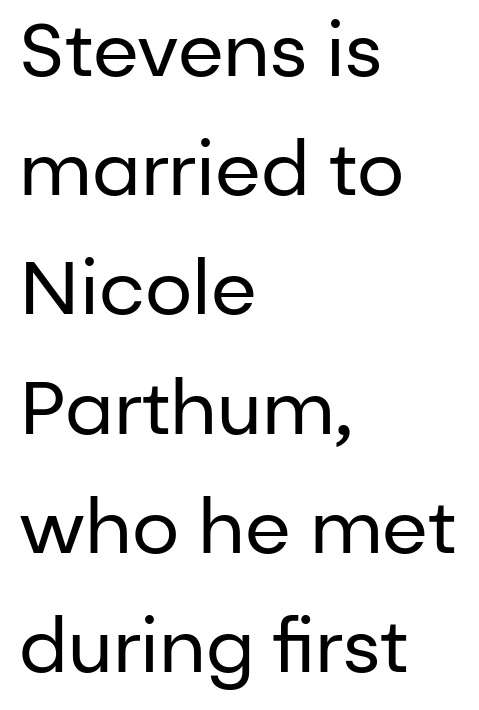
The image shows 75 px regular-weight sans-serif type, upright; set left-aligned, normal line spacing (1.59x), normal letter spacing, not underlined; low stroke contrast and a medium x-height.
